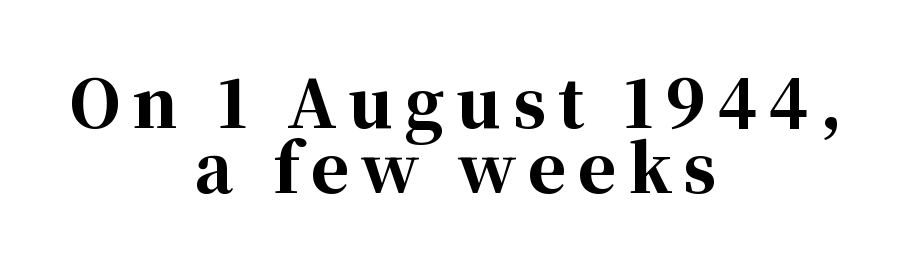
{"serif": "yes", "italic": "no", "bold": "yes", "weight": "bold", "width": "normal", "stroke_contrast": "high", "x_height": "medium", "monospaced": "no", "underline": "no", "align": "center", "line_spacing": "tight", "line_spacing_ratio": 1.0, "glyph_px": 65}
